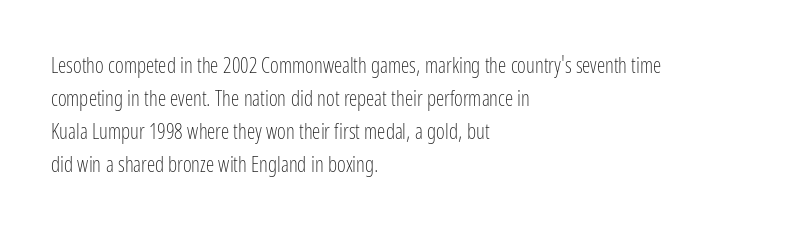
{"italic": "no", "bold": "no", "underline": "no", "align": "left", "line_spacing": "normal", "line_spacing_ratio": 1.57, "letter_spacing": "normal", "letter_spacing_em": 0.0, "glyph_px": 21}
